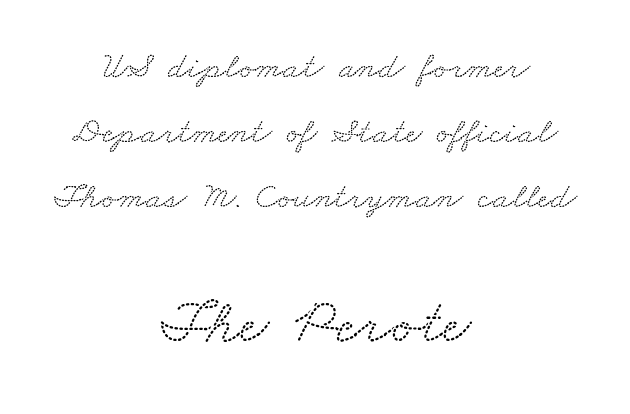
The image shows 64 px wide serif type; set centered, line spacing 1.76x, normal letter spacing, not underlined; the second (bottom) block is 1.73x larger; low stroke contrast and a small x-height.
